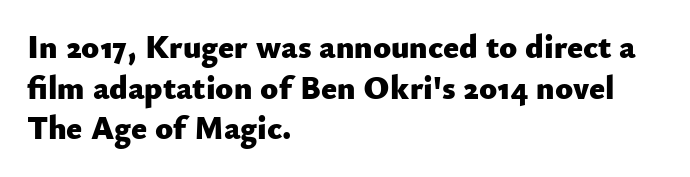
{"serif": "no", "italic": "no", "bold": "yes", "weight": "heavy", "width": "normal", "stroke_contrast": "low", "x_height": "small", "monospaced": "no", "underline": "no", "align": "left", "line_spacing_ratio": 1.23, "letter_spacing": "normal", "letter_spacing_em": 0.0, "glyph_px": 33}
